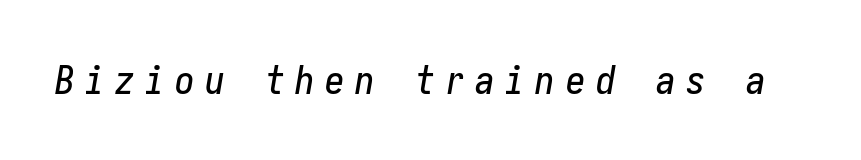
Looking at the ascenders, they clearly lean. Type without underlining. Between one letter and the next there's a generous, obvious gap.
